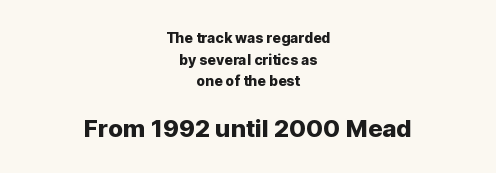
{"italic": "no", "underline": "no", "align": "center", "line_spacing": "normal", "line_spacing_ratio": 1.55, "letter_spacing": "normal", "letter_spacing_em": 0.0, "larger_block": "second", "size_ratio": 1.71, "glyph_px": 24}
